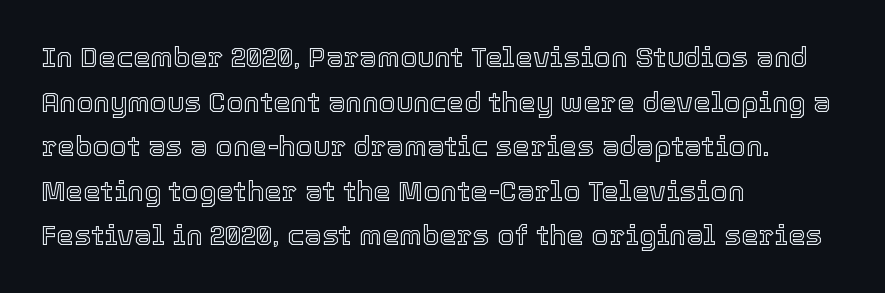
{"italic": "no", "width": "normal", "x_height": "medium", "monospaced": "no", "underline": "no", "align": "left", "line_spacing": "normal", "line_spacing_ratio": 1.59, "letter_spacing": "normal", "letter_spacing_em": 0.0, "glyph_px": 28}
